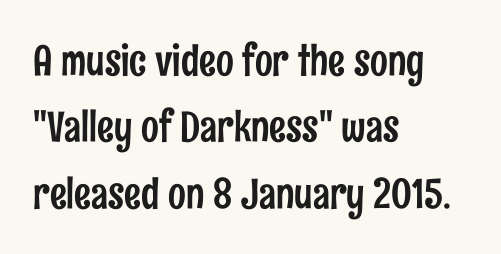
{"serif": "no", "italic": "no", "width": "condensed", "stroke_contrast": "low", "x_height": "medium", "monospaced": "no", "underline": "no", "align": "left", "line_spacing": "normal", "line_spacing_ratio": 1.58, "letter_spacing": "normal", "letter_spacing_em": 0.0, "glyph_px": 42}
